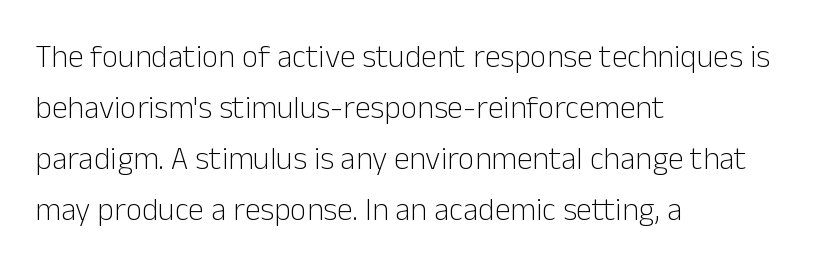
Letter spacing: default. The passage shown stacks its lines at a standard gap. Regarding serifs, this sample does without them. Caption: multi-line text, flush left, ragged right. The passage shown is typed in a proportional face where columns would drift.
